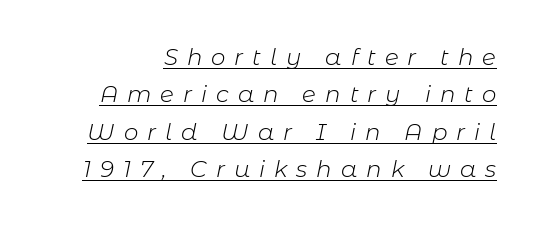
Q: Is the text bold? A: No.
Q: Is the text italic (slanted)? A: Yes, it leans right by about 11 degrees.
Q: Is the text underlined? A: Yes.
Q: Is the spacing between letters normal or unusually wide? A: Unusually wide.
Q: Is the spacing between lines tight, normal or loose? A: Normal.
